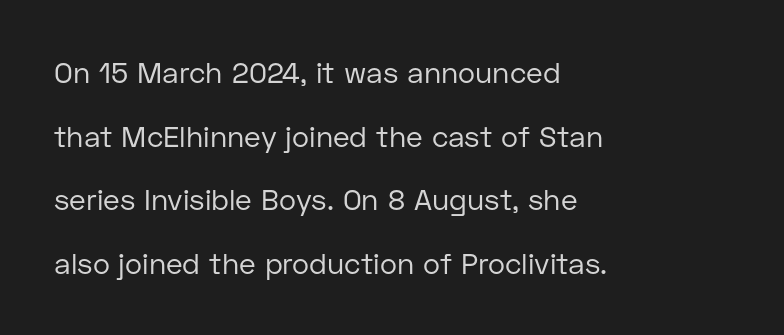
{"serif": "no", "italic": "no", "bold": "no", "weight": "regular", "width": "normal", "stroke_contrast": "low", "x_height": "medium", "monospaced": "no", "underline": "no", "align": "left", "line_spacing": "loose", "line_spacing_ratio": 2.19, "letter_spacing": "normal", "letter_spacing_em": 0.0, "glyph_px": 29}
